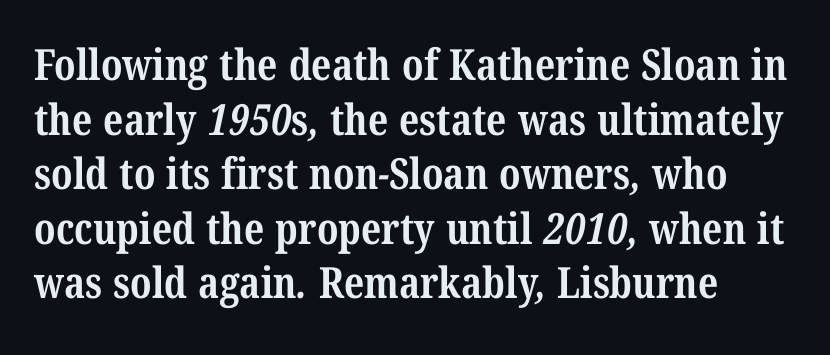
Q: Is the text bold? A: Yes.
Q: Is the typeface a serif or a sans-serif typeface? A: Serif.
Q: Is the text underlined? A: No.
Q: How is the paragraph aligned? A: Left-aligned.
Q: Is the spacing between letters normal or unusually wide? A: Normal.
Q: Is the spacing between lines tight, normal or loose? A: Normal.
Q: Width (condensed, normal, or wide)? A: Condensed.
Q: Stroke contrast? A: Medium.
Q: x-height? A: Medium.
Q: Monospaced? A: No.
